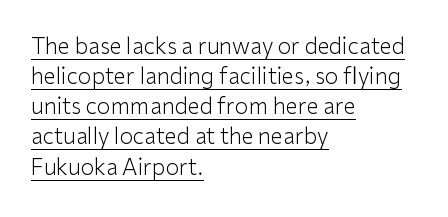
Stroke thickness stays within the range of a standard reading face or lighter. Words appear dense and cohesive because spacing is normal. Every word sits above its own underline. Normally led — the rows are evenly, conventionally spaced. The rendering anchors every line to the left-hand side.
